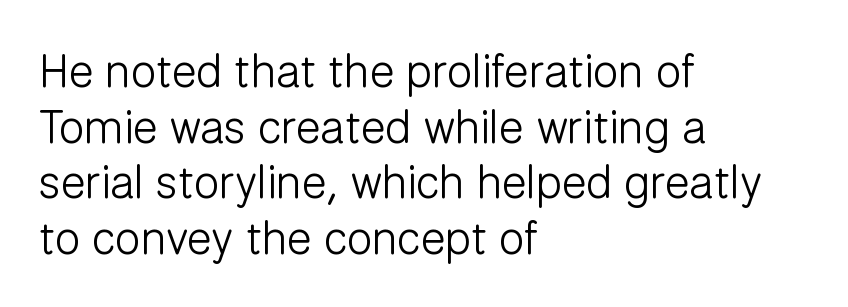
Q: Is the text bold? A: No.
Q: Is the text italic (slanted)? A: No, it is upright.
Q: Is the typeface a serif or a sans-serif typeface? A: Sans-serif.
Q: Is the text underlined? A: No.
Q: How is the paragraph aligned? A: Left-aligned.
Q: Is the spacing between letters normal or unusually wide? A: Normal.
Q: Width (condensed, normal, or wide)? A: Normal.
Q: Stroke contrast? A: Low.
Q: x-height? A: Medium.
Q: Monospaced? A: No.
